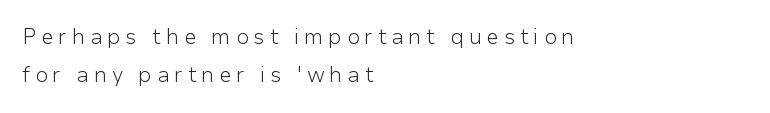
The image shows 21 px text type, upright; set left-aligned, line spacing 1.83x, unusually wide letter spacing (+0.23 em), not underlined.
